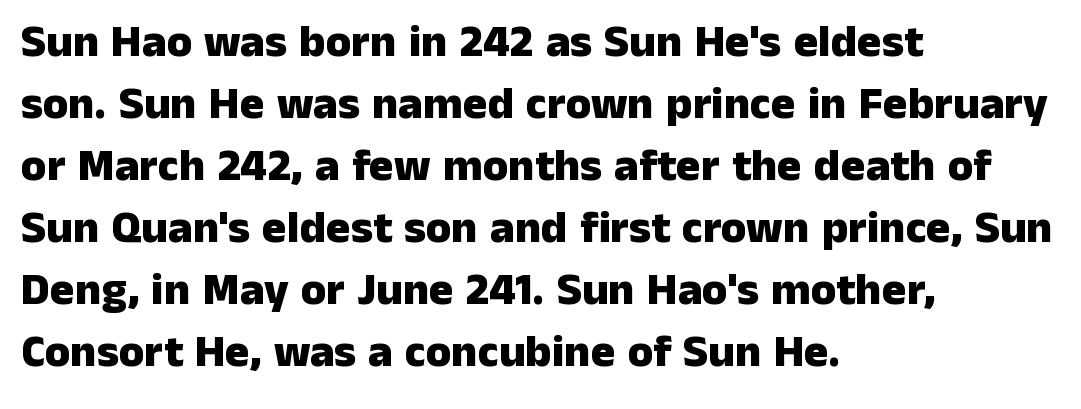
Upright lettering throughout. Layout note: lines flush left. These words are printed bold, with thick strokes throughout. The typeface chosen for these lines omits serifs.
